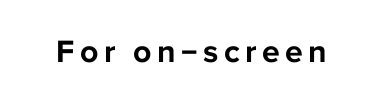
Bare-footed words on every line. Italic? Not at all — the glyphs are vertical. The rendering uses natural spacing where letterforms have individual widths. Is this a sans? Yes — the strokes have no serifs.
